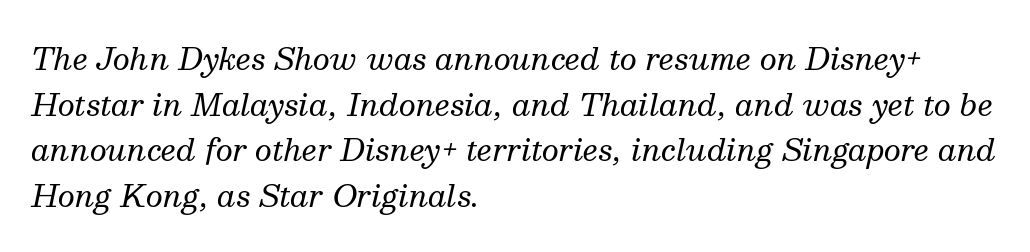
The image shows 30 px regular-weight serif type, italic (leaning right); set left-aligned, normal line spacing (1.52x), normal letter spacing, not underlined; medium stroke contrast and a medium x-height.
